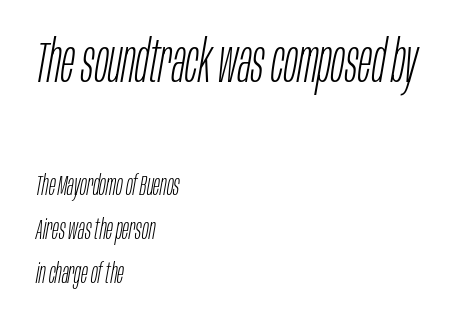
The space between consecutive lines is moderate. Has an underline been added? It has not. The weight tops out at a normal text grade. The passage shown has conventional tracking throughout. Yep, that's italic — everything's leaning. Which of the two is more prominent by size? The first, at the top.
